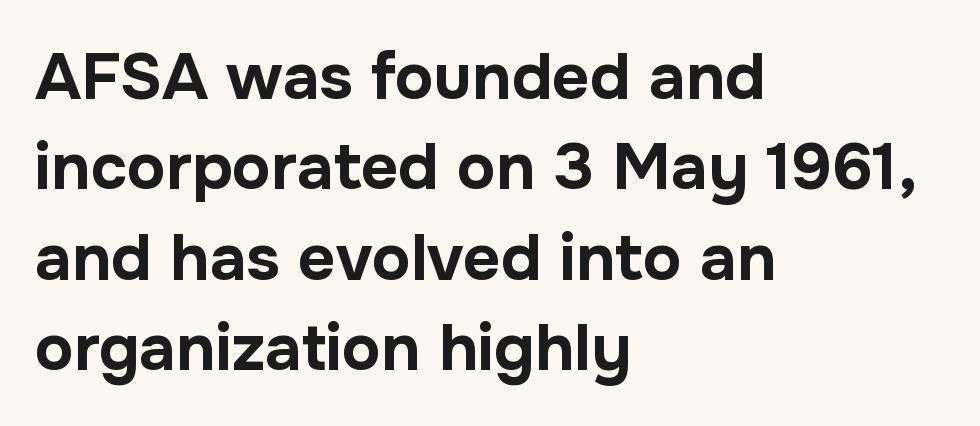
The image shows 65 px bold sans-serif type, upright; set left-aligned, normal line spacing (1.39x), normal letter spacing, not underlined; low stroke contrast and a medium x-height.
